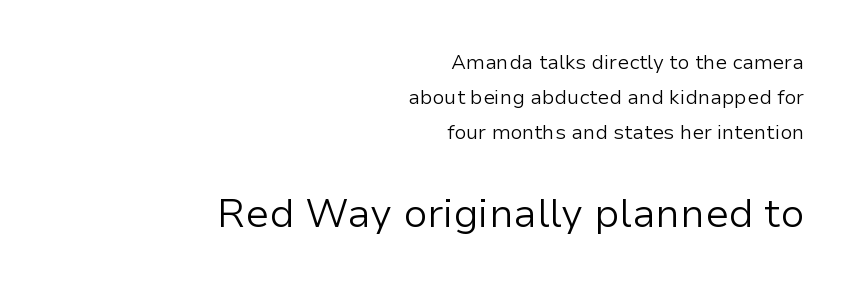
Weight: regular or lighter. Do the characters align in a grid? No, the font is proportional. You could call the tracking neutral — neither tight nor loose. A student would notice the bottom passage is typeset larger than what precedes it.
